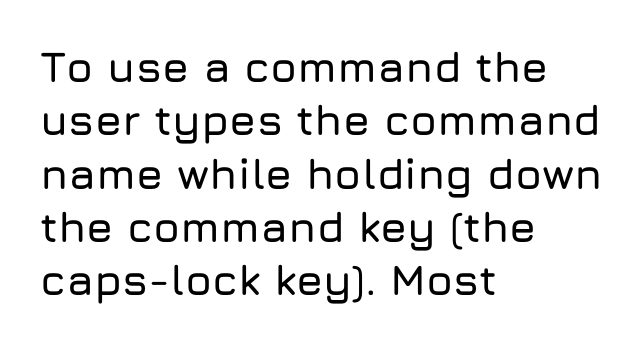
Q: Is the text italic (slanted)? A: No, it is upright.
Q: Is the typeface a serif or a sans-serif typeface? A: Sans-serif.
Q: Is the text underlined? A: No.
Q: How is the paragraph aligned? A: Left-aligned.
Q: Is the spacing between letters normal or unusually wide? A: Normal.
Q: Width (condensed, normal, or wide)? A: Normal.
Q: Stroke contrast? A: Low.
Q: x-height? A: Medium.
Q: Monospaced? A: No.
